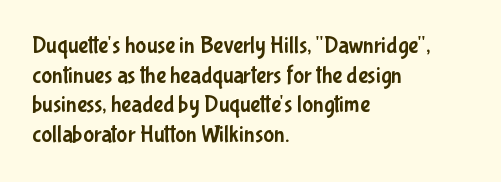
Q: Is the text italic (slanted)? A: No, it is upright.
Q: Is the text underlined? A: No.
Q: How is the paragraph aligned? A: Left-aligned.
Q: Is the spacing between letters normal or unusually wide? A: Normal.
Q: Is the spacing between lines tight, normal or loose? A: Normal.
